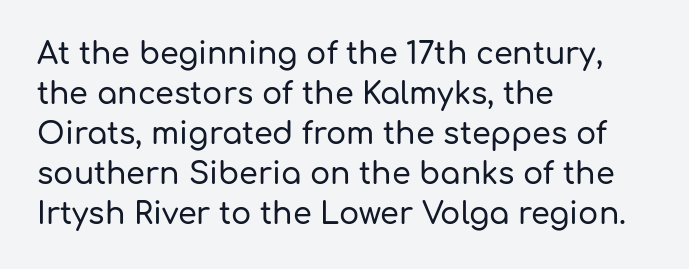
The letters advance in unequal steps, a hallmark of proportional type. Descender tails drop into unmarked territory. Typographically, this falls in the sans-serif category. The designer left line spacing at the default. Words appear dense and cohesive because spacing is normal.
